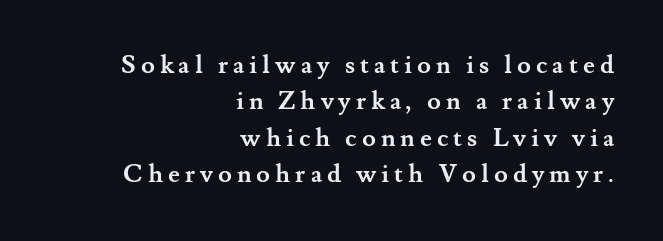
{"italic": "no", "bold": "yes", "underline": "no", "align": "right", "line_spacing": "normal", "line_spacing_ratio": 1.46, "letter_spacing": "wide", "letter_spacing_em": 0.2, "glyph_px": 25}
